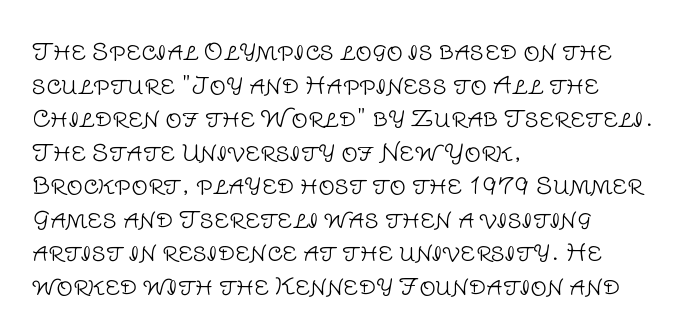
{"bold": "no", "underline": "no", "align": "left", "line_spacing": "normal", "line_spacing_ratio": 1.46, "letter_spacing": "normal", "letter_spacing_em": 0.0, "glyph_px": 23}
